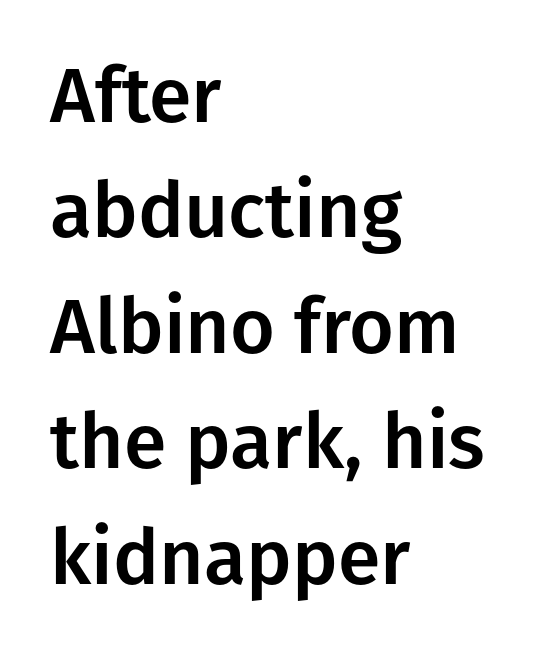
Q: Is the text italic (slanted)? A: No, it is upright.
Q: Is the typeface a serif or a sans-serif typeface? A: Sans-serif.
Q: Is the text underlined? A: No.
Q: How is the paragraph aligned? A: Left-aligned.
Q: Is the spacing between letters normal or unusually wide? A: Normal.
Q: Is the spacing between lines tight, normal or loose? A: Normal.
Q: Width (condensed, normal, or wide)? A: Normal.
Q: Stroke contrast? A: Low.
Q: x-height? A: Medium.
Q: Monospaced? A: No.
